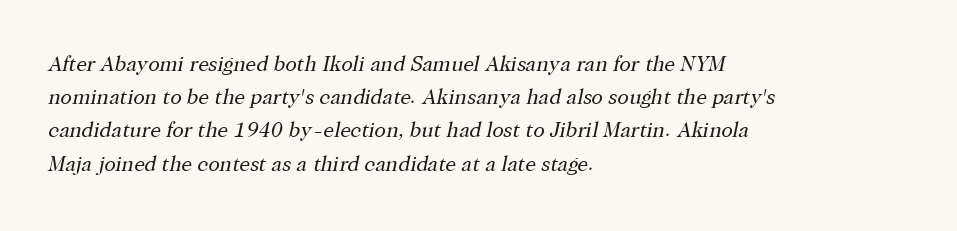
Q: Is the text bold? A: No.
Q: Is the text italic (slanted)? A: Yes, it leans right by about 12 degrees.
Q: Is the text underlined? A: No.
Q: How is the paragraph aligned? A: Left-aligned.
Q: Is the spacing between letters normal or unusually wide? A: Normal.
Q: Is the spacing between lines tight, normal or loose? A: Normal.
